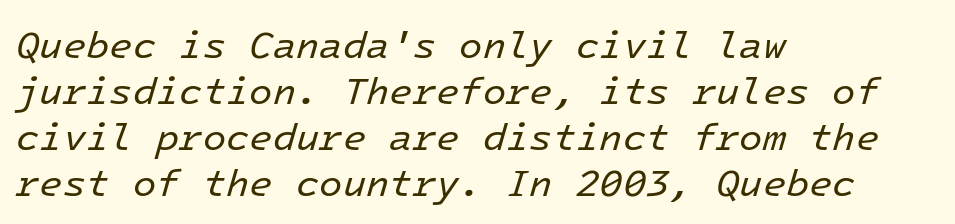
{"italic": "yes", "lean": "right", "slant_degrees": 16, "bold": "no", "weight": "regular", "width": "normal", "stroke_contrast": "low", "x_height": "medium", "monospaced": "yes", "underline": "no", "align": "left", "line_spacing_ratio": 1.21, "letter_spacing": "normal", "letter_spacing_em": 0.0, "glyph_px": 38}
